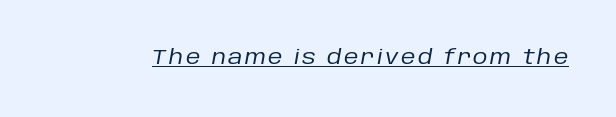
The image shows 20 px text type, italic (leaning right); set underlined.
